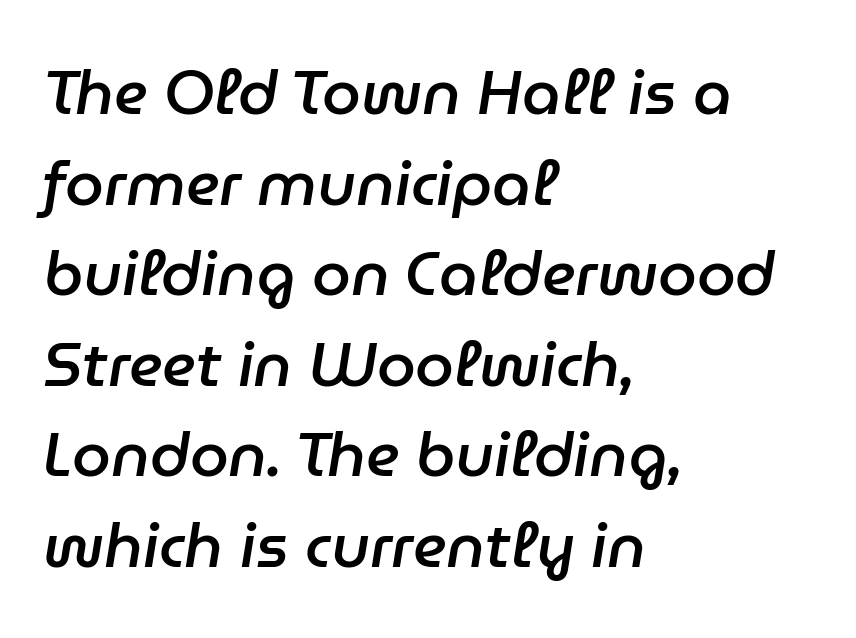
Notice how the stems are inclined rather than vertical — that's the hallmark of italics. The passage shown is not underscored anywhere. Line beginnings align vertically; line endings do not. No extra tracking has been applied to these lines. Does the weight exceed regular? Yes, but only to semibold. This sample has the flowing, uneven cadence of proportional lettering.
